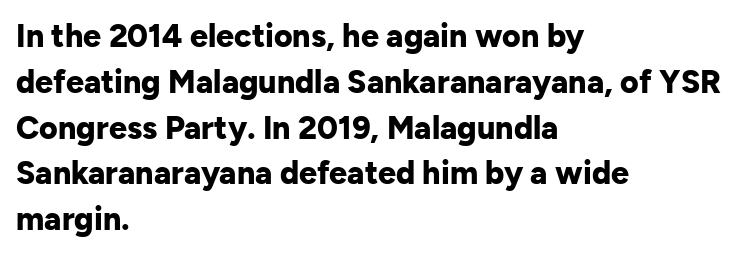
{"serif": "no", "italic": "no", "bold": "yes", "weight": "bold", "width": "normal", "stroke_contrast": "low", "x_height": "medium", "monospaced": "no", "underline": "no", "align": "left", "line_spacing": "normal", "line_spacing_ratio": 1.43, "letter_spacing": "normal", "letter_spacing_em": 0.0, "glyph_px": 32}
